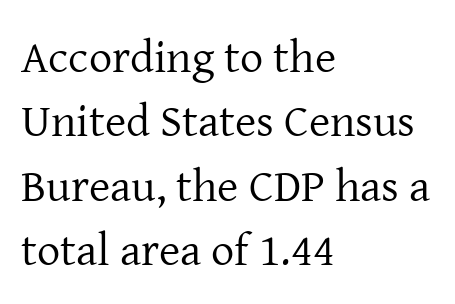
The image shows 46 px regular-weight serif type, upright; set left-aligned, normal line spacing (1.4x), normal letter spacing, not underlined; low stroke contrast and a medium x-height.
